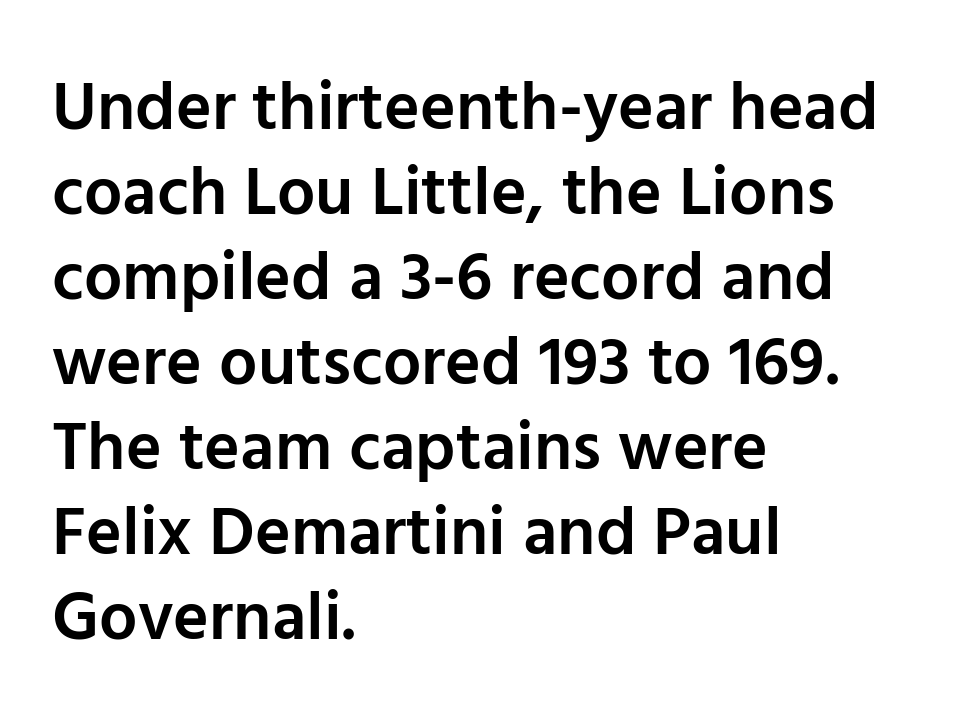
Q: Is the text bold? A: Semi-bold.
Q: Is the text italic (slanted)? A: No, it is upright.
Q: Is the typeface a serif or a sans-serif typeface? A: Sans-serif.
Q: Is the text underlined? A: No.
Q: How is the paragraph aligned? A: Left-aligned.
Q: Is the spacing between letters normal or unusually wide? A: Normal.
Q: Is the spacing between lines tight, normal or loose? A: Normal.
Q: Width (condensed, normal, or wide)? A: Normal.
Q: Stroke contrast? A: Low.
Q: x-height? A: Medium.
Q: Monospaced? A: No.
